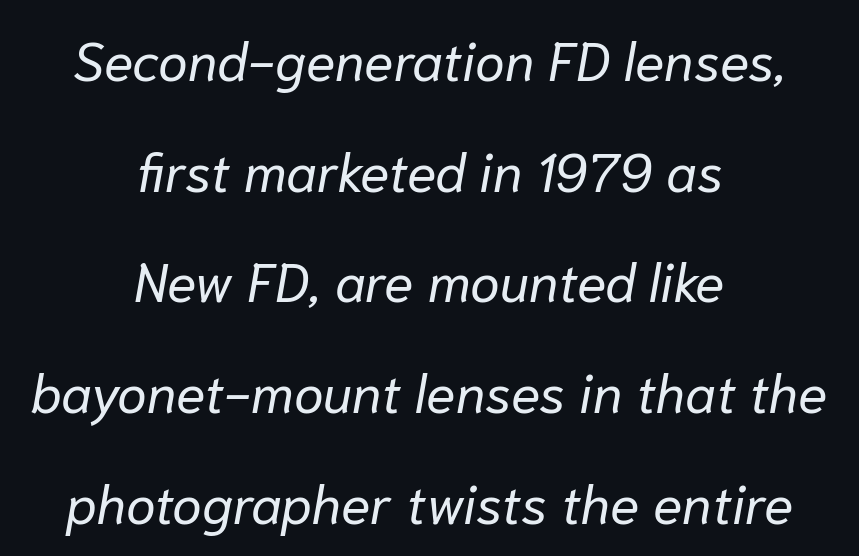
No heavy texture on the line: the type isn't bold. The lines in this sample share a center point and differ in where they start and stop. The line-height multiplier appears high, well above default. This sample uses plain, unmodified letter spacing. Here the designer chose a conventional face with non-uniform glyph widths.
